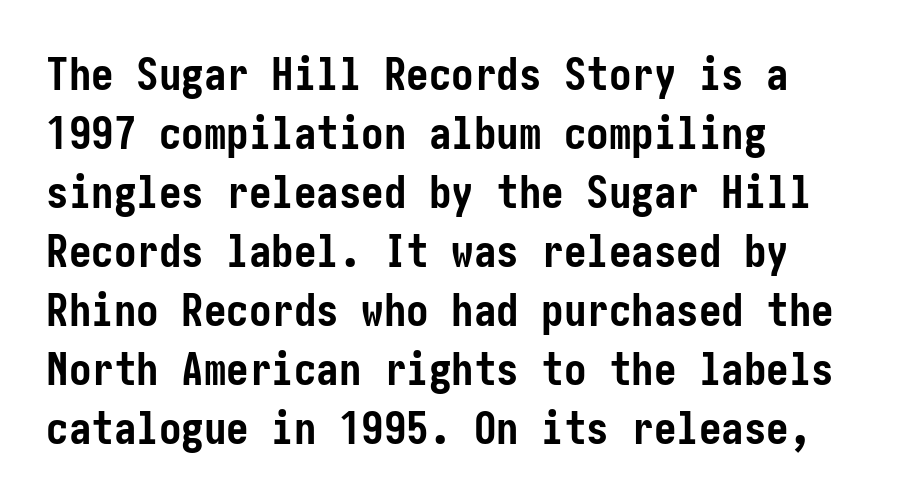
{"serif": "no", "italic": "no", "bold": "yes", "weight": "semibold", "width": "condensed", "stroke_contrast": "low", "x_height": "medium", "underline": "no", "align": "left", "line_spacing": "normal", "line_spacing_ratio": 1.31, "letter_spacing": "normal", "letter_spacing_em": 0.0, "glyph_px": 45}
